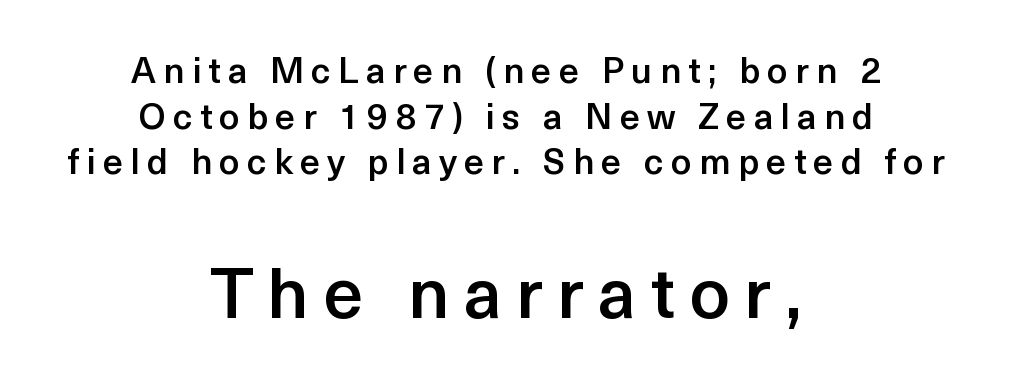
The image shows 71 px semibold sans-serif type, upright; set centered, normal line spacing (1.27x), unusually wide letter spacing (+0.2 em), not underlined; the second (bottom) block is 1.97x larger; a medium x-height.
